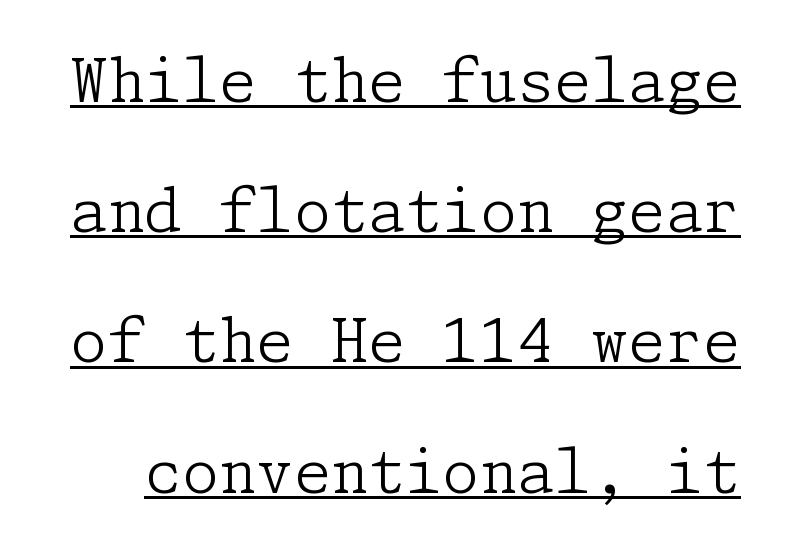
The image shows 60 px light serif type, upright; set loose line spacing (2.17x), normal letter spacing, underlined; low stroke contrast and a medium x-height.
